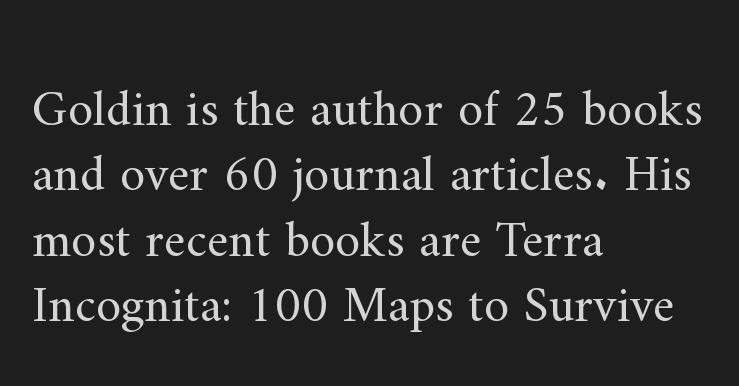
The image shows 51 px regular-weight serif type, upright; set left-aligned, normal line spacing (1.28x), normal letter spacing, not underlined; medium stroke contrast and a small x-height.
